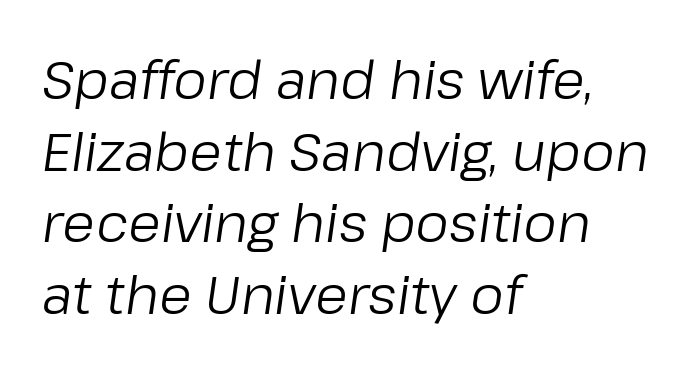
{"italic": "yes", "lean": "right", "slant_degrees": 8, "bold": "no", "weight": "regular", "width": "normal", "stroke_contrast": "low", "x_height": "medium", "monospaced": "no", "underline": "no", "align": "left", "line_spacing": "normal", "line_spacing_ratio": 1.35, "letter_spacing": "normal", "letter_spacing_em": 0.0, "glyph_px": 53}
